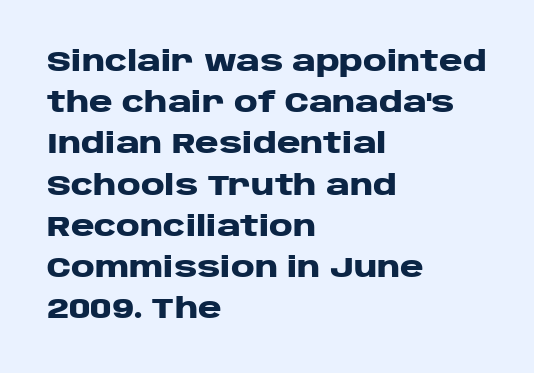
Q: Is the text bold? A: Yes.
Q: Is the text italic (slanted)? A: No, it is upright.
Q: Is the typeface a serif or a sans-serif typeface? A: Sans-serif.
Q: Is the text underlined? A: No.
Q: How is the paragraph aligned? A: Left-aligned.
Q: Is the spacing between letters normal or unusually wide? A: Normal.
Q: Is the spacing between lines tight, normal or loose? A: Normal.
Q: Width (condensed, normal, or wide)? A: Wide.
Q: Stroke contrast? A: Low.
Q: x-height? A: Large.
Q: Monospaced? A: No.
